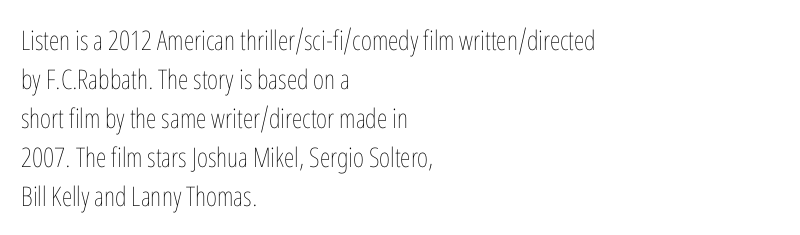
Nothing heavy about these letters — not bold at all. The block of text has a typical density, with ordinary space between rows. Posture: straight, roman, zero tilt. Quick note: underline off. The letterforms sit shoulder to shoulder at normal distance.
